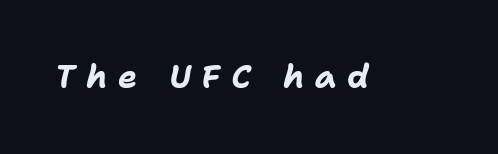
Looking at the ascenders, they clearly lean. Honestly, there is no underline to notice here at all. Here the glyphs are tracked loosely, breaking word shapes into spaced letters. Is this a fixed-width face? No — the glyphs have proportional, varying widths. Pretty heavy lettering here — definitely bold.
